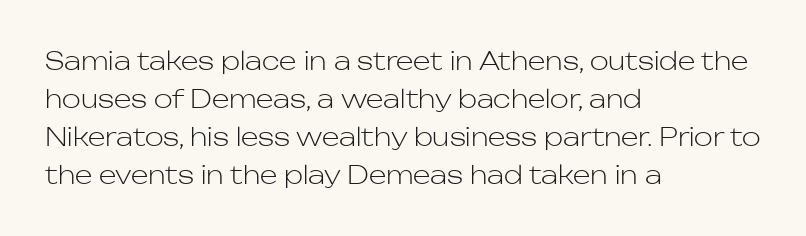
{"italic": "no", "bold": "no", "underline": "no", "align": "left", "line_spacing": "normal", "line_spacing_ratio": 1.52, "letter_spacing": "normal", "letter_spacing_em": 0.0, "glyph_px": 25}
